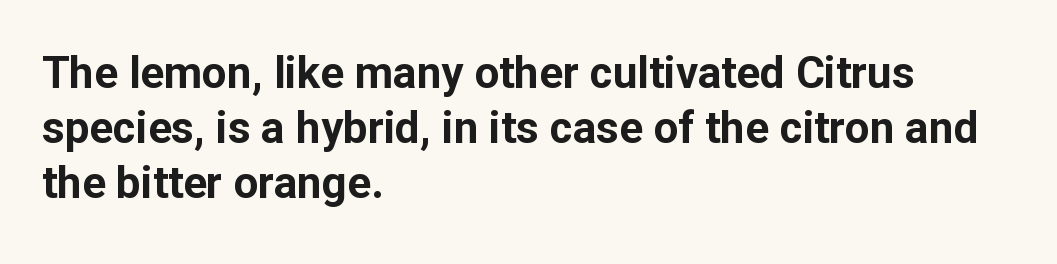
Each word holds together tightly as a unit, with standard inter-letter gaps. Unlike italic type, these characters show no tilt at all. You could not count columns in this text — the font is proportionally spaced. Casual observation: everything's shoved over to the left.
